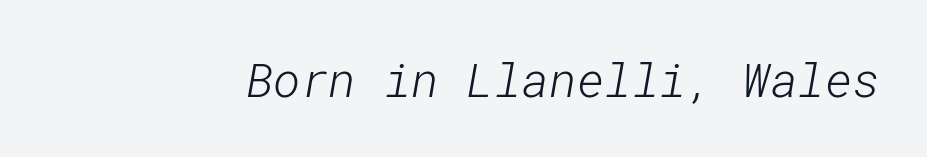
{"serif": "no", "bold": "no", "weight": "light", "width": "normal", "stroke_contrast": "low", "x_height": "medium", "underline": "no", "letter_spacing": "normal", "letter_spacing_em": 0.0, "glyph_px": 47}
